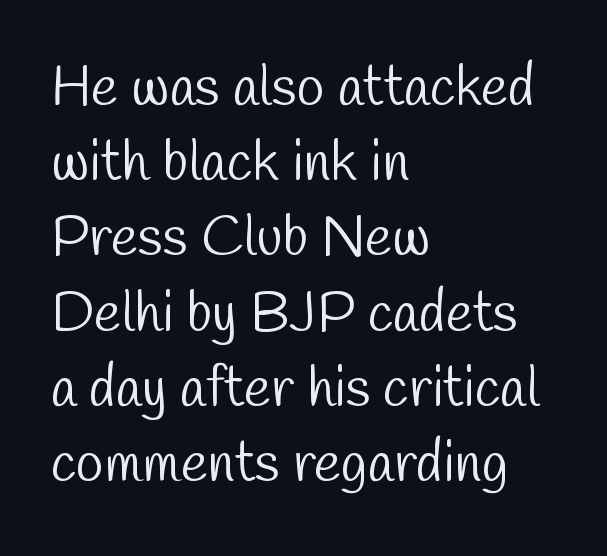
The image shows 57 px light, condensed sans-serif type; set left-aligned, normal line spacing (1.32x), normal letter spacing, not underlined; low stroke contrast and a medium x-height.
